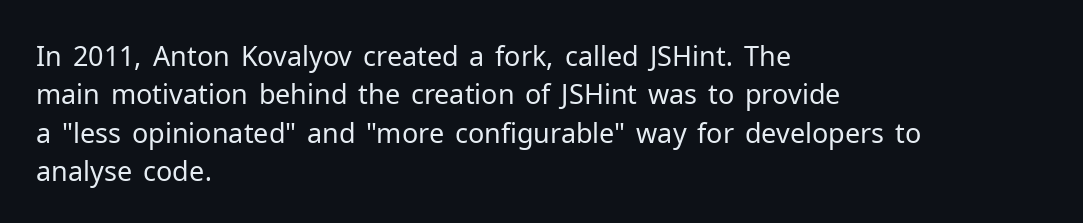
Q: Is the text bold? A: No.
Q: Is the text italic (slanted)? A: No, it is upright.
Q: Is the text underlined? A: No.
Q: How is the paragraph aligned? A: Left-aligned.
Q: Is the spacing between letters normal or unusually wide? A: Normal.
Q: Is the spacing between lines tight, normal or loose? A: Normal.
